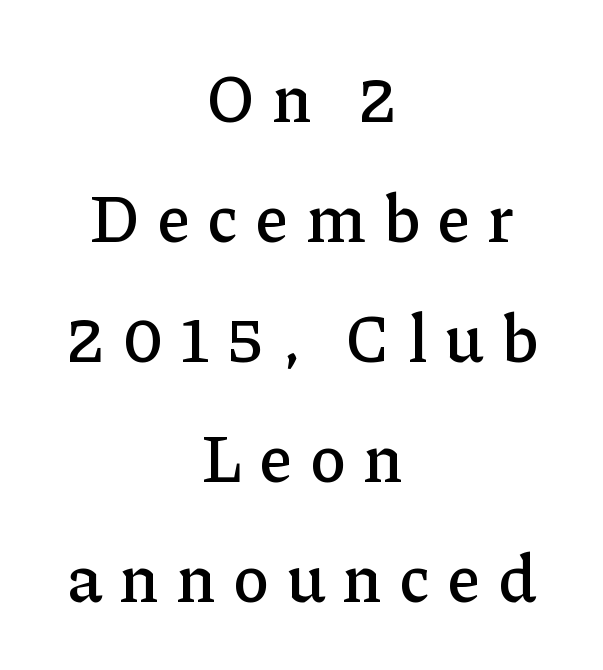
The typography opts for an upright posture over an oblique one. A clean baseline with only descenders dipping below it. A serif font was chosen for this passage. You could not count columns in this text — the font is proportionally spaced.
